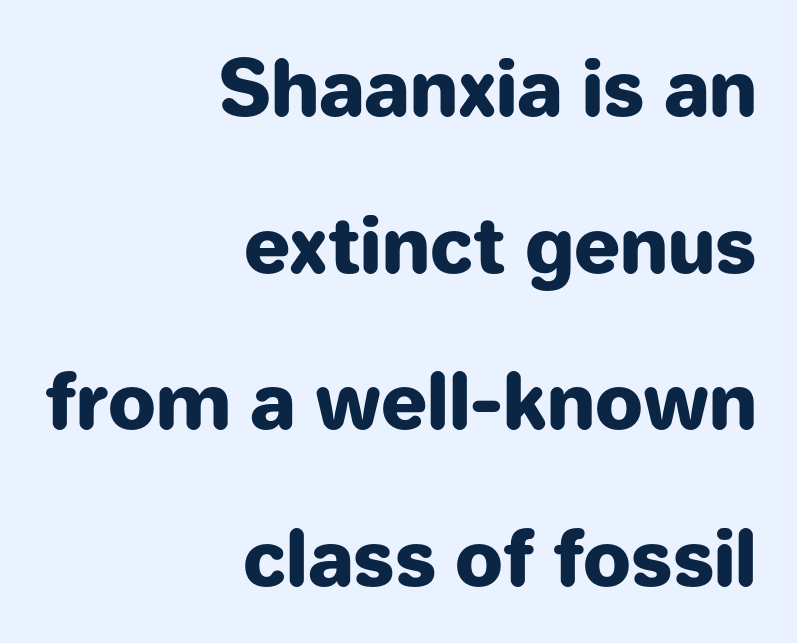
The image shows 76 px heavy sans-serif type, upright; set right-aligned, loose line spacing (2.06x), normal letter spacing, not underlined; low stroke contrast and a medium x-height.
